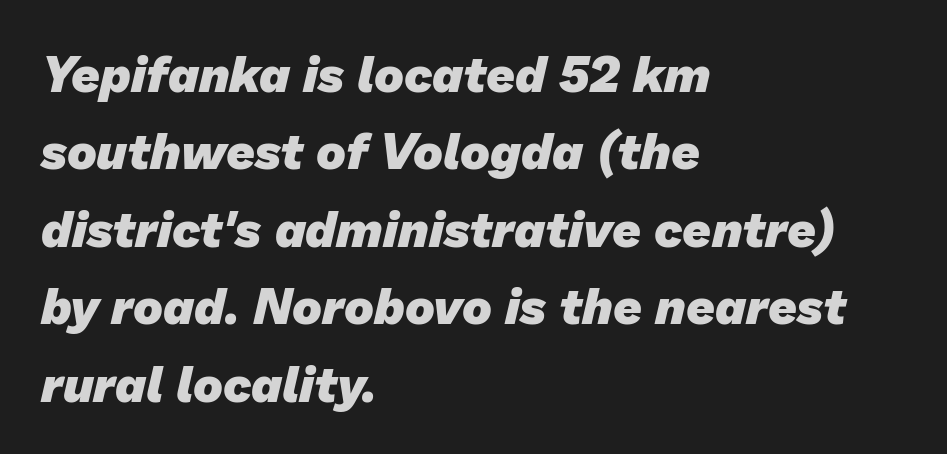
The image shows 50 px heavy sans-serif type; set left-aligned, normal line spacing (1.55x), normal letter spacing, not underlined; low stroke contrast and a medium x-height.
